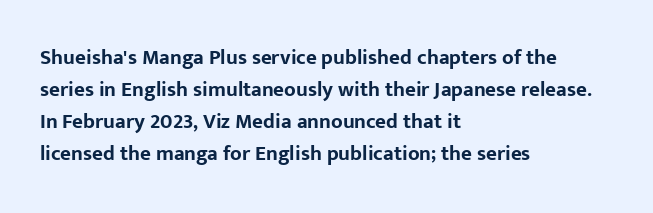
{"italic": "no", "bold": "yes", "underline": "no", "align": "left", "line_spacing": "normal", "line_spacing_ratio": 1.53, "letter_spacing": "normal", "letter_spacing_em": 0.0, "glyph_px": 21}
